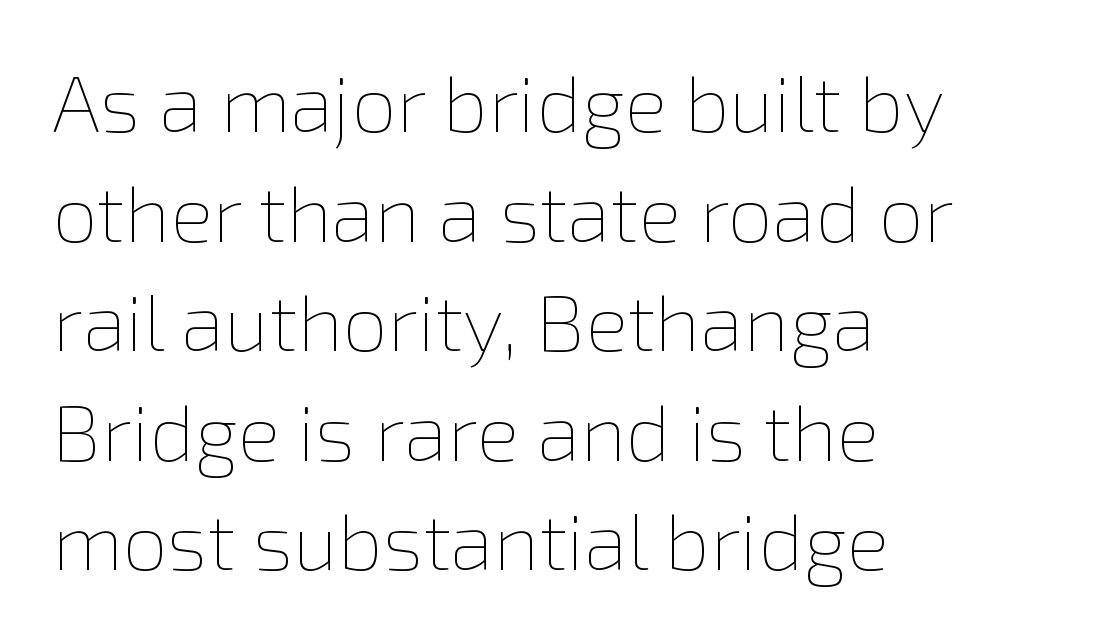
Q: Is the text bold? A: No.
Q: Is the text italic (slanted)? A: No, it is upright.
Q: Is the text underlined? A: No.
Q: How is the paragraph aligned? A: Left-aligned.
Q: Is the spacing between letters normal or unusually wide? A: Normal.
Q: Is the spacing between lines tight, normal or loose? A: Normal.
Q: Width (condensed, normal, or wide)? A: Normal.
Q: x-height? A: Medium.
Q: Monospaced? A: No.
